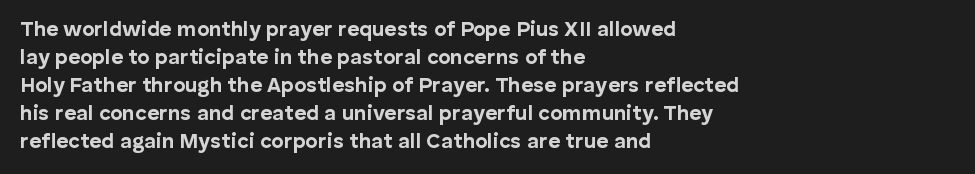
{"italic": "no", "bold": "yes", "underline": "no", "align": "left", "line_spacing": "normal", "line_spacing_ratio": 1.33, "letter_spacing": "normal", "letter_spacing_em": 0.0, "glyph_px": 21}
